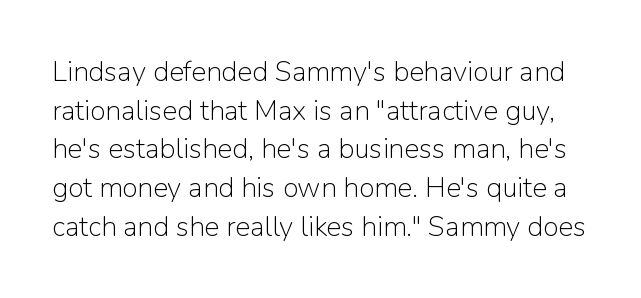
Q: Is the text bold? A: No.
Q: Is the text italic (slanted)? A: No, it is upright.
Q: Is the typeface a serif or a sans-serif typeface? A: Sans-serif.
Q: Is the text underlined? A: No.
Q: Is the spacing between letters normal or unusually wide? A: Normal.
Q: Is the spacing between lines tight, normal or loose? A: Normal.
Q: Width (condensed, normal, or wide)? A: Normal.
Q: Stroke contrast? A: Low.
Q: x-height? A: Medium.
Q: Monospaced? A: No.
